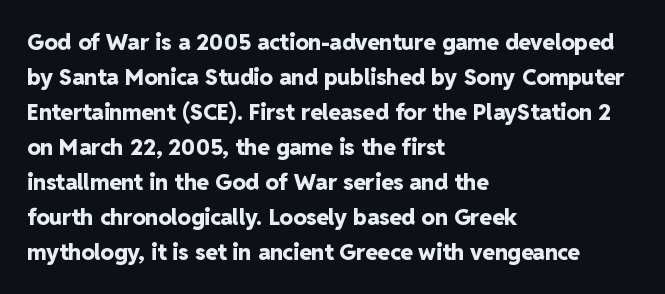
The image shows 22 px bold type, upright; set left-aligned, normal line spacing (1.59x), normal letter spacing, not underlined.
